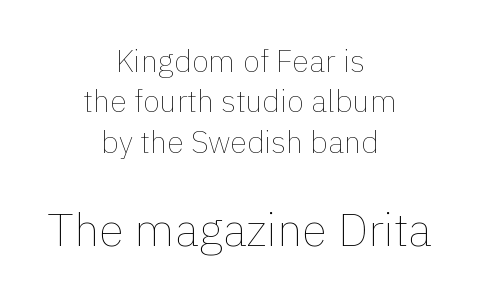
The image shows 46 px thin type, upright; set centered, normal line spacing (1.3x), normal letter spacing, not underlined; the second (bottom) block is 1.48x larger; a medium x-height.
